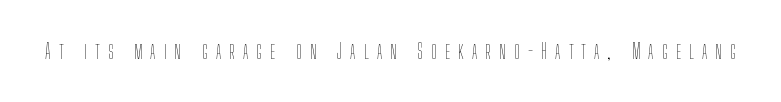
{"italic": "no", "bold": "no", "underline": "no", "letter_spacing": "wide", "letter_spacing_em": 0.39, "glyph_px": 21}
